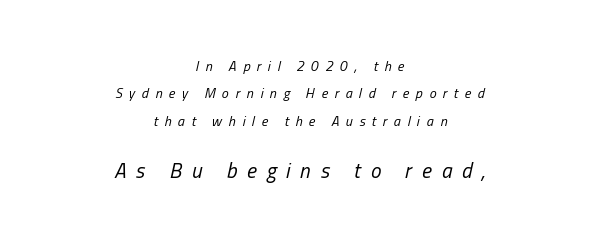
The image shows 21 px text type, italic (leaning right); set centered, loose line spacing (1.95x), unusually wide letter spacing (+0.47 em), not underlined; the second (bottom) block is 1.5x larger.
